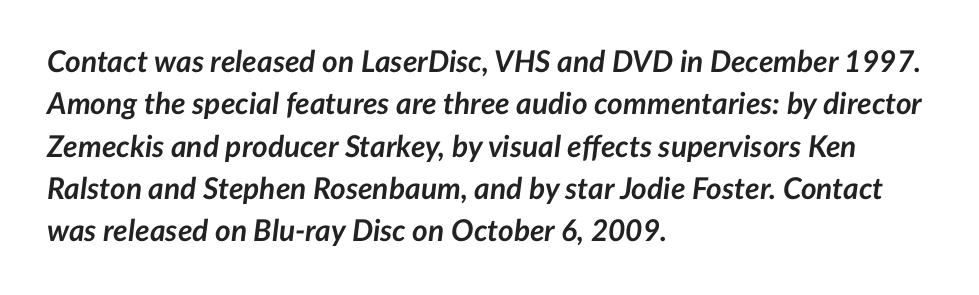
Q: Is the text bold? A: Yes.
Q: Is the text italic (slanted)? A: Yes, it leans right by about 7 degrees.
Q: Is the text underlined? A: No.
Q: How is the paragraph aligned? A: Left-aligned.
Q: Is the spacing between letters normal or unusually wide? A: Normal.
Q: Is the spacing between lines tight, normal or loose? A: Normal.
Q: Width (condensed, normal, or wide)? A: Normal.
Q: Stroke contrast? A: Low.
Q: x-height? A: Medium.
Q: Monospaced? A: No.
